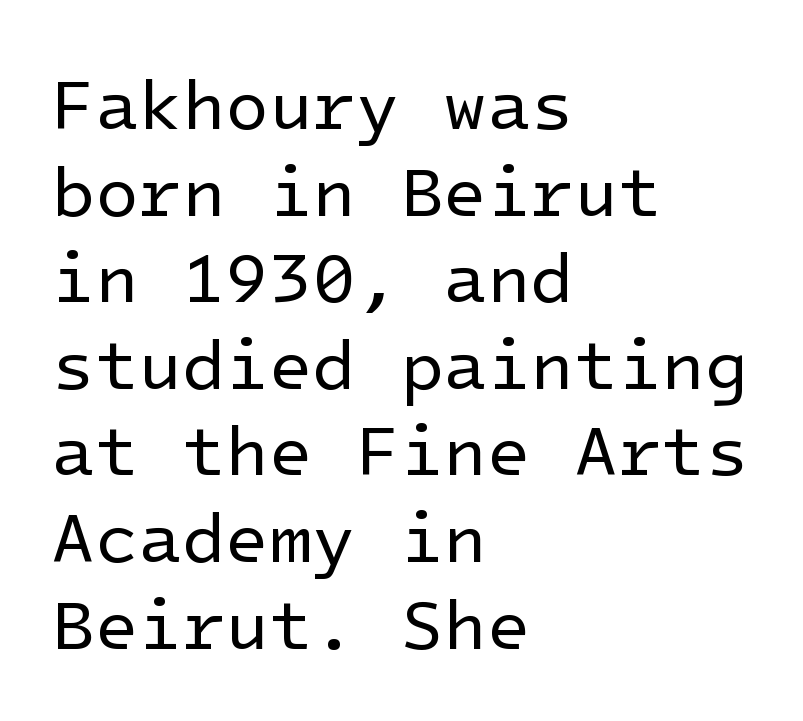
{"serif": "no", "italic": "no", "bold": "no", "weight": "regular", "width": "normal", "stroke_contrast": "low", "x_height": "medium", "underline": "no", "align": "left", "line_spacing_ratio": 1.22, "letter_spacing": "normal", "letter_spacing_em": 0.0, "glyph_px": 71}
